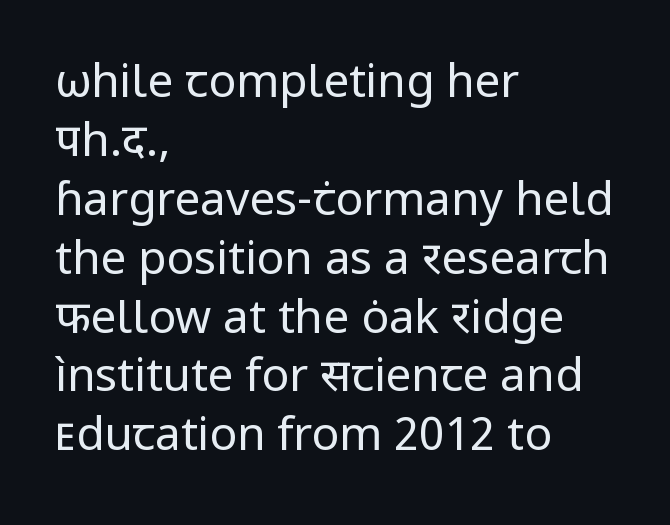
{"serif": "no", "italic": "no", "bold": "no", "weight": "regular", "width": "normal", "stroke_contrast": "low", "x_height": "medium", "monospaced": "no", "underline": "no", "align": "left", "line_spacing": "normal", "line_spacing_ratio": 1.28, "letter_spacing": "normal", "letter_spacing_em": 0.0, "glyph_px": 46}
